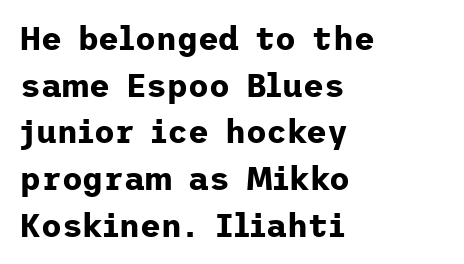
{"serif": "no", "italic": "no", "bold": "yes", "weight": "bold", "width": "normal", "stroke_contrast": "low", "x_height": "medium", "underline": "no", "align": "left", "line_spacing": "normal", "line_spacing_ratio": 1.46, "letter_spacing": "normal", "letter_spacing_em": 0.0, "glyph_px": 32}
